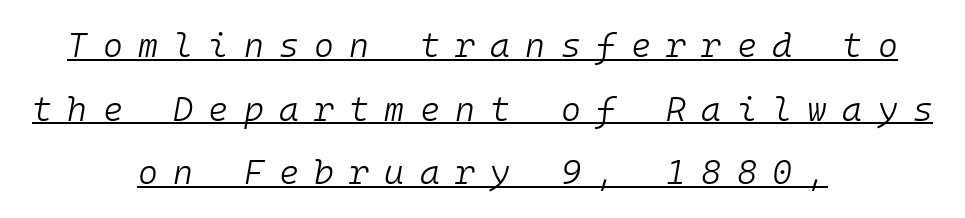
The image shows 34 px light type, italic (leaning right), monospaced; set centered, line spacing 1.87x, unusually wide letter spacing (+0.45 em), underlined; low stroke contrast and a medium x-height.
